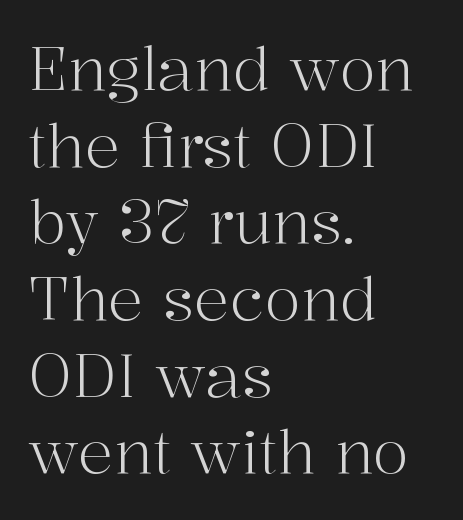
Q: Is the text bold? A: No.
Q: Is the text italic (slanted)? A: No, it is upright.
Q: Is the typeface a serif or a sans-serif typeface? A: Serif.
Q: Is the text underlined? A: No.
Q: How is the paragraph aligned? A: Left-aligned.
Q: Is the spacing between letters normal or unusually wide? A: Normal.
Q: Is the spacing between lines tight, normal or loose? A: Normal.
Q: Width (condensed, normal, or wide)? A: Normal.
Q: Stroke contrast? A: High.
Q: x-height? A: Medium.
Q: Monospaced? A: No.
